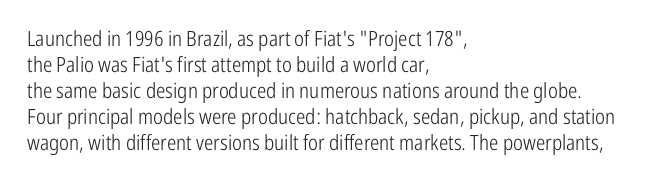
Q: Is the text bold? A: No.
Q: Is the text italic (slanted)? A: No, it is upright.
Q: Is the text underlined? A: No.
Q: How is the paragraph aligned? A: Left-aligned.
Q: Is the spacing between letters normal or unusually wide? A: Normal.
